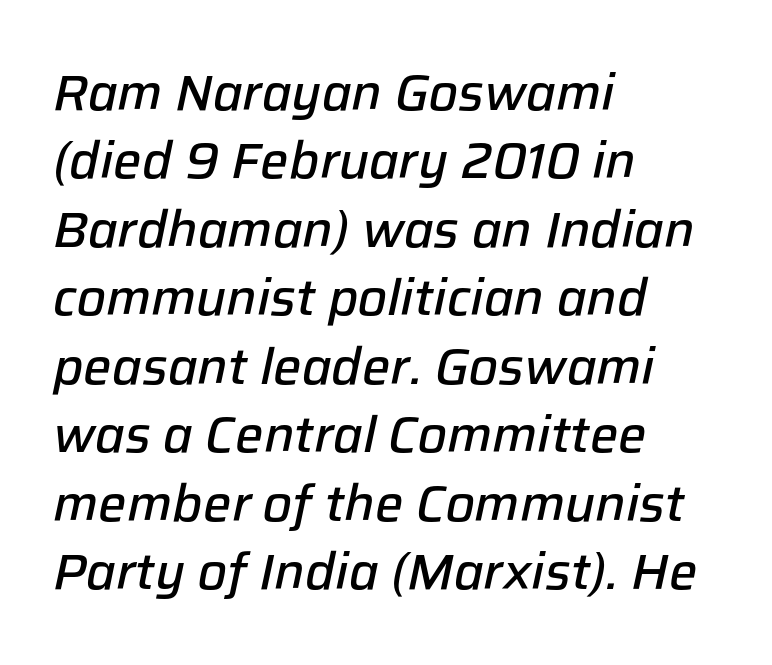
The image shows 50 px semibold type, italic (leaning right); set left-aligned, normal line spacing (1.37x), normal letter spacing, not underlined; low stroke contrast and a medium x-height.
